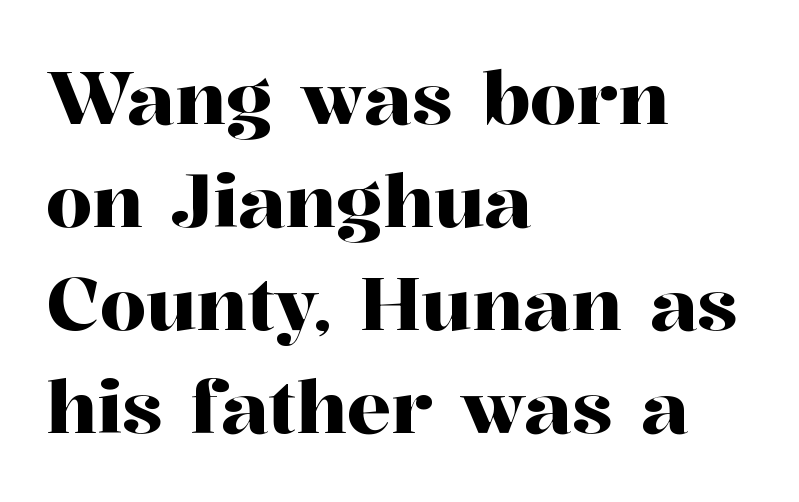
The image shows 74 px serif type, upright; set left-aligned, normal line spacing (1.39x), normal letter spacing, not underlined; high stroke contrast and a medium x-height.
